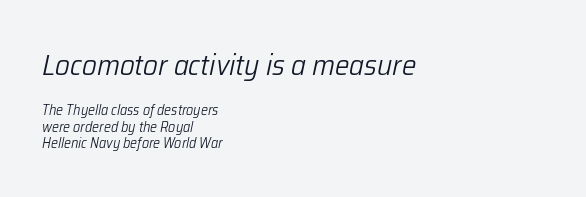
Q: Is the text bold? A: No.
Q: Is the text italic (slanted)? A: Yes, it leans right by about 12 degrees.
Q: Is the text underlined? A: No.
Q: How is the paragraph aligned? A: Left-aligned.
Q: Is the spacing between letters normal or unusually wide? A: Normal.
Q: Which block of text is set in a larger size, the first (top) or the second (bottom)? A: The first (top) one.
Q: Width (condensed, normal, or wide)? A: Normal.
Q: Stroke contrast? A: Low.
Q: x-height? A: Medium.
Q: Monospaced? A: No.
